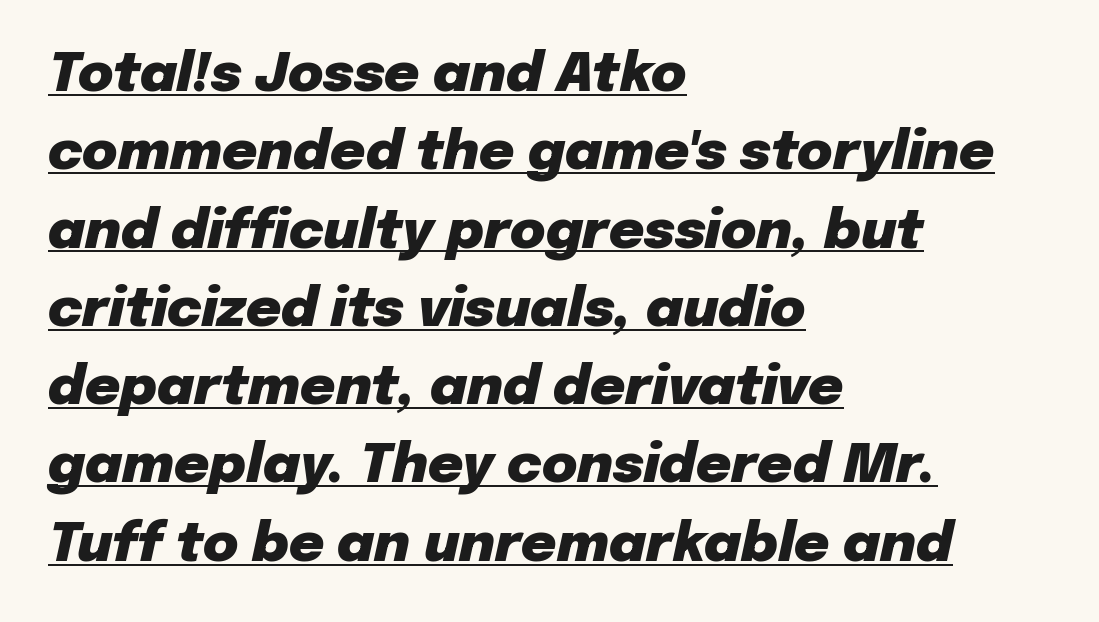
There's an unmistakable incline to the writing here. Notice how thick the strokes are: this is what a full bold looks like. The text block is weighted toward the left margin, trailing off unevenly rightward. The face used here is rendered with its standard letterfit.
